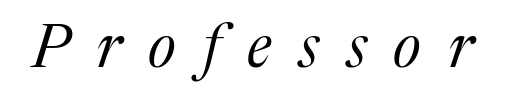
Q: Is the text bold? A: No.
Q: Is the text italic (slanted)? A: Yes, it leans right by about 17 degrees.
Q: Is the typeface a serif or a sans-serif typeface? A: Serif.
Q: Is the text underlined? A: No.
Q: Is the spacing between letters normal or unusually wide? A: Unusually wide.
Q: Width (condensed, normal, or wide)? A: Normal.
Q: Stroke contrast? A: Medium.
Q: x-height? A: Medium.
Q: Monospaced? A: No.
